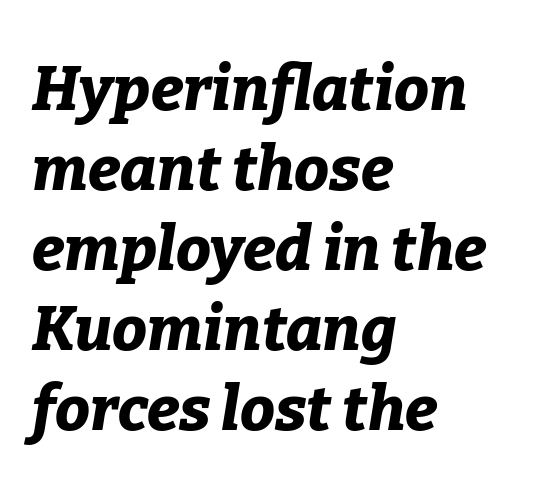
A typesetter would call this leading conventional body-copy spacing. The type is set solid horizontally, with unmodified tracking. Every character sits at an angle, as italics do. Each letter keeps its own natural width here, so spacing adapts to shape. The foot of each line stays bare and open.
